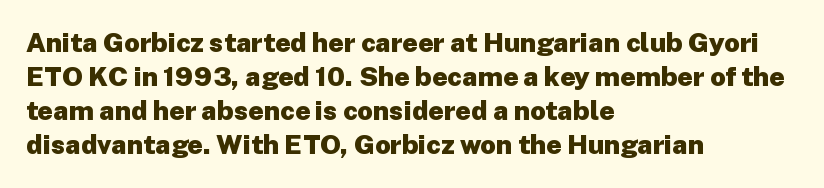
Q: Is the text bold? A: Yes.
Q: Is the text italic (slanted)? A: No, it is upright.
Q: Is the text underlined? A: No.
Q: How is the paragraph aligned? A: Left-aligned.
Q: Is the spacing between letters normal or unusually wide? A: Normal.
Q: Is the spacing between lines tight, normal or loose? A: Normal.
